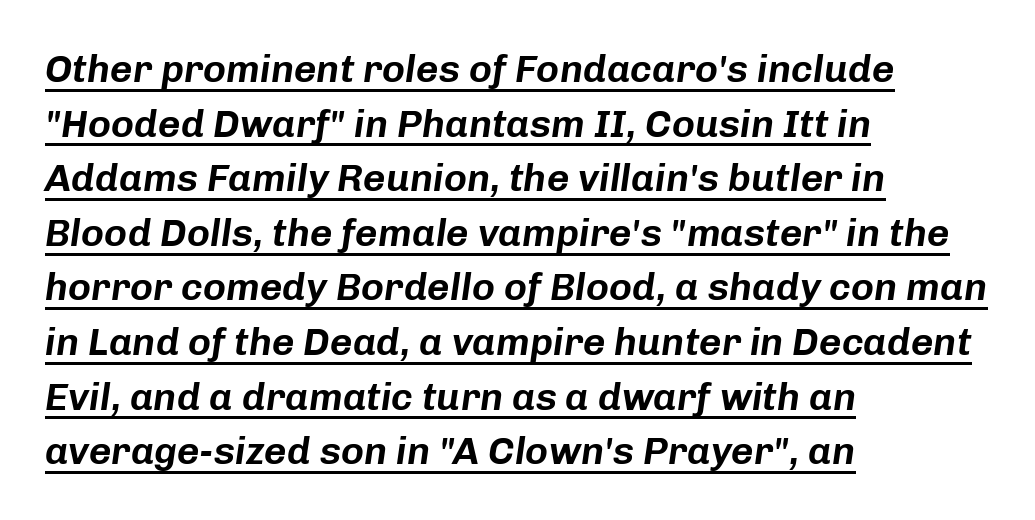
{"italic": "yes", "lean": "right", "slant_degrees": 8, "width": "normal", "stroke_contrast": "low", "x_height": "medium", "monospaced": "no", "underline": "yes", "align": "left", "line_spacing": "normal", "line_spacing_ratio": 1.4, "letter_spacing": "normal", "letter_spacing_em": 0.0, "glyph_px": 39}
